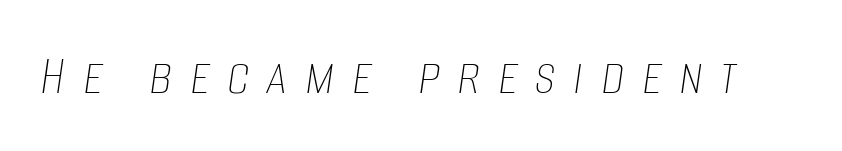
Observe the lean: these are italic letterforms. A typesetter would call this heavily tracked-out type. Looks like regular typesetting: each glyph gets only the width it needs. The characters are drawn with everyday or finer stroke widths. Unmarked baselines from the first word to the last.
